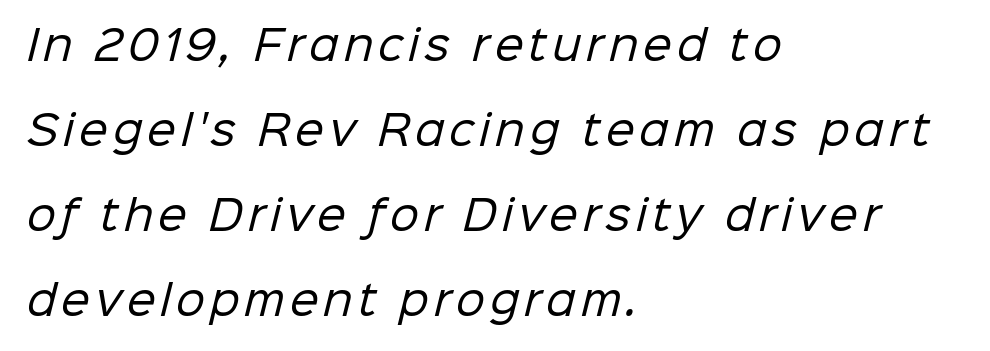
Caption: multi-line text, flush left, ragged right. Check the space under the baseline: it is left empty. The characters are drawn with everyday or finer stroke widths. The font family rendered here belongs to the sans-serif group. Compared with typical paragraphs, the rows here are farther apart.
